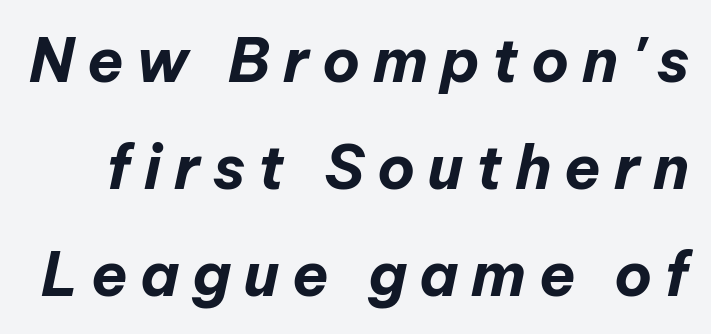
Each glyph is drawn with heavy, bold strokes. Spacing verdict: proportional, widths tailored to each character. Substantial extra tracking has been applied to these lines. Designer's note — italics engaged. The strip under each line holds only bare page.
